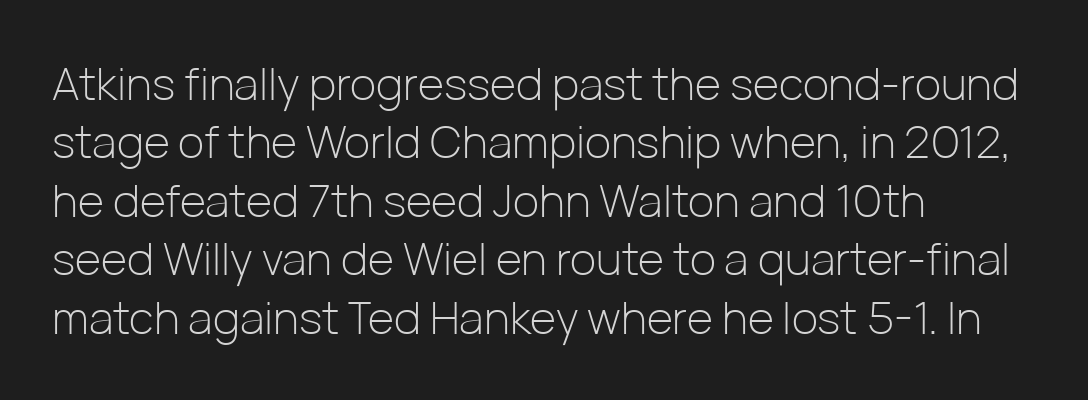
Q: Is the text bold? A: No.
Q: Is the text italic (slanted)? A: No, it is upright.
Q: Is the typeface a serif or a sans-serif typeface? A: Sans-serif.
Q: Is the text underlined? A: No.
Q: How is the paragraph aligned? A: Left-aligned.
Q: Is the spacing between letters normal or unusually wide? A: Normal.
Q: Is the spacing between lines tight, normal or loose? A: Normal.
Q: Width (condensed, normal, or wide)? A: Normal.
Q: Stroke contrast? A: Low.
Q: x-height? A: Medium.
Q: Monospaced? A: No.
